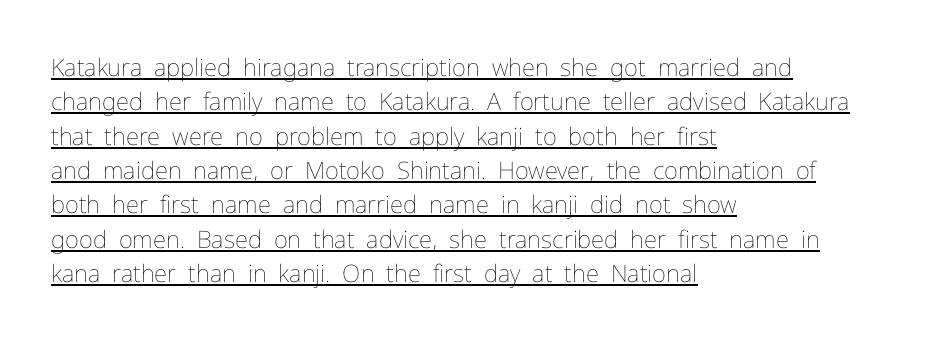
Q: Is the text bold? A: No.
Q: Is the text italic (slanted)? A: No, it is upright.
Q: Is the text underlined? A: Yes.
Q: How is the paragraph aligned? A: Left-aligned.
Q: Is the spacing between letters normal or unusually wide? A: Normal.
Q: Is the spacing between lines tight, normal or loose? A: Normal.
